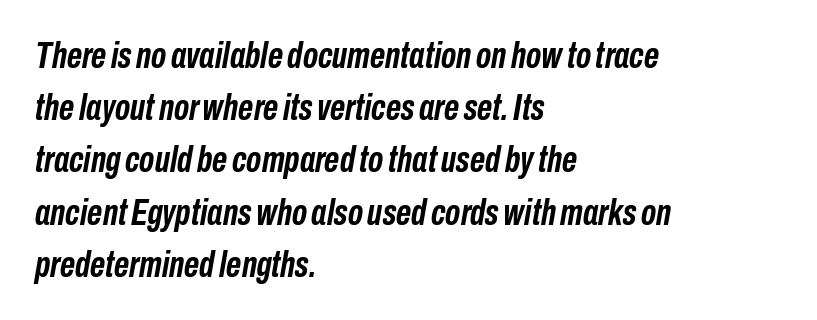
A student would call this left alignment; a typographer would say flush left, rag right. Do the characters align in a grid? No, the font is proportional. Rendered with sloped, italic letterforms. Strokes here are thick enough to call this a true bold. The designer left line spacing at the default.
